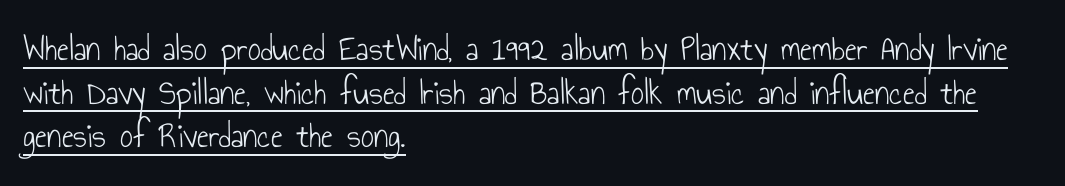
Q: Is the text bold? A: No.
Q: Is the text italic (slanted)? A: No, it is upright.
Q: Is the typeface a serif or a sans-serif typeface? A: Sans-serif.
Q: Is the text underlined? A: Yes.
Q: How is the paragraph aligned? A: Left-aligned.
Q: Is the spacing between letters normal or unusually wide? A: Normal.
Q: Width (condensed, normal, or wide)? A: Condensed.
Q: Stroke contrast? A: Low.
Q: x-height? A: Small.
Q: Monospaced? A: No.
